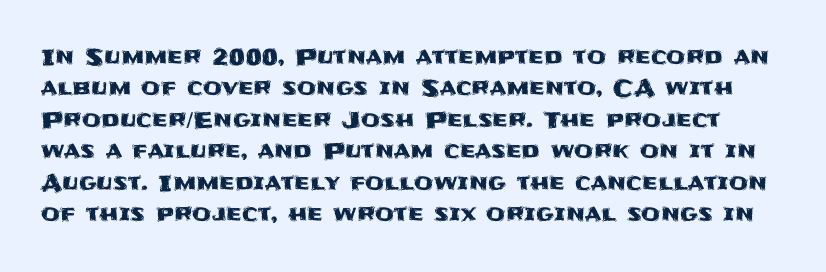
Underline: absent. The typography opts for an upright posture over an oblique one. Does extra space separate the letters? No, they use regular spacing. Vertically, the passage feels balanced, rows spaced as you'd expect.
